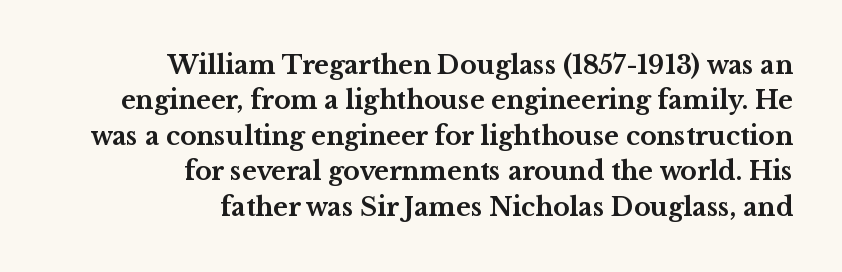
The image shows 25 px bold type, upright; set right-aligned, normal line spacing (1.42x), normal letter spacing, not underlined.
